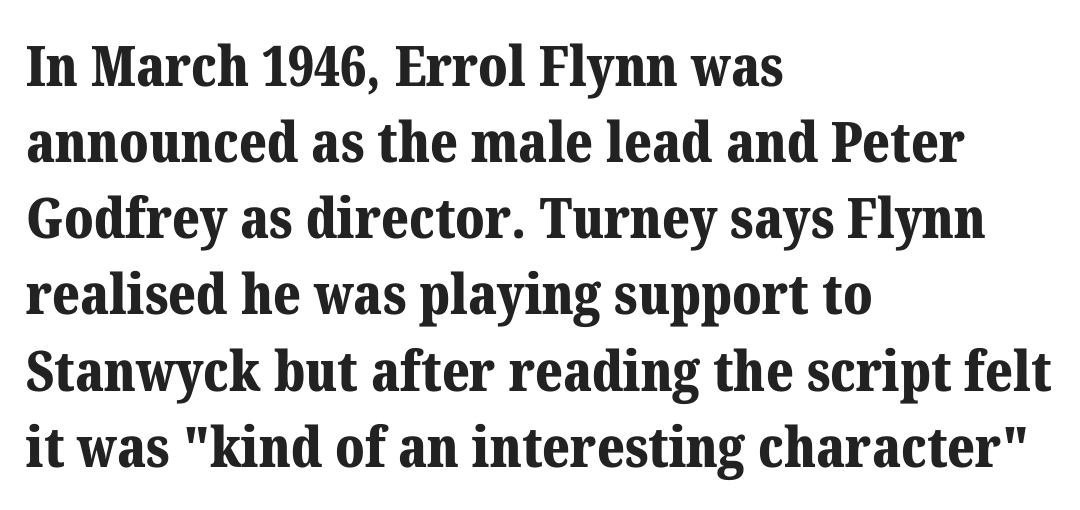
The image shows 56 px bold serif type, upright; set left-aligned, normal line spacing (1.36x), normal letter spacing, not underlined; medium stroke contrast and a medium x-height.
